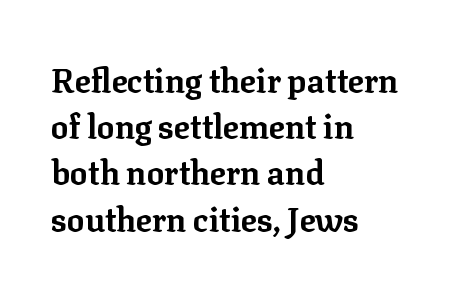
Does the leading feel generous? No, just average. The paragraph has a hard left edge and a soft right edge. The specimen reads as upright at a glance. Honestly, there is no underline to notice here at all. Typographic density is high because the face is bold.
